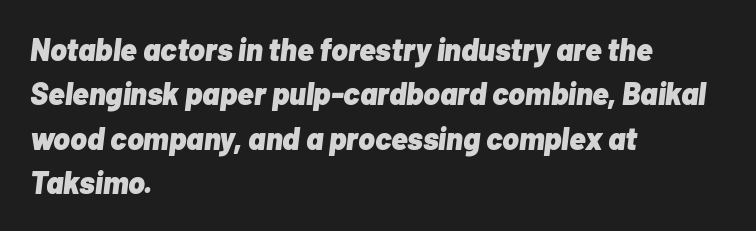
{"italic": "yes", "lean": "right", "slant_degrees": 7, "bold": "yes", "weight": "heavy", "width": "normal", "stroke_contrast": "low", "x_height": "medium", "monospaced": "no", "underline": "no", "align": "left", "line_spacing": "normal", "line_spacing_ratio": 1.43, "letter_spacing": "normal", "letter_spacing_em": 0.0, "glyph_px": 31}
